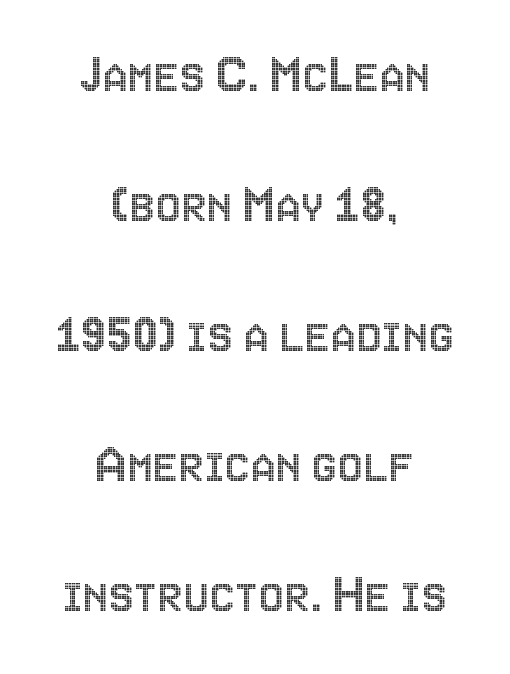
The image shows 57 px condensed type, upright; set centered, loose line spacing (2.28x), normal letter spacing, not underlined; a large x-height.
